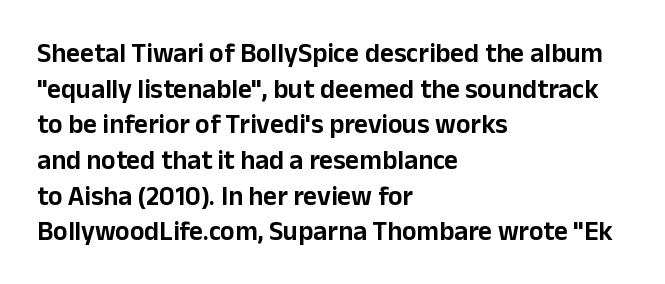
Line spacing here is normal. In terms of posture, this sample is upright. A bare baseline throughout the passage. Does the copy run flush right? No — it runs flush left. You could call the tracking neutral — neither tight nor loose.
